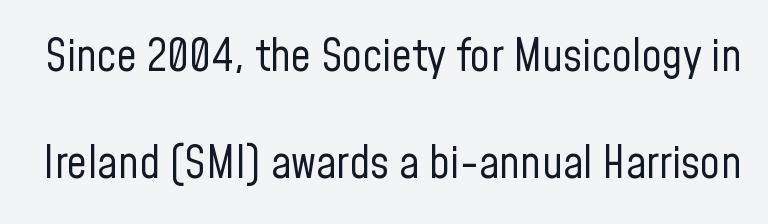
Q: Is the text bold? A: No.
Q: Is the text italic (slanted)? A: No, it is upright.
Q: Is the typeface a serif or a sans-serif typeface? A: Sans-serif.
Q: Is the text underlined? A: No.
Q: Is the spacing between letters normal or unusually wide? A: Normal.
Q: Is the spacing between lines tight, normal or loose? A: Loose.
Q: Width (condensed, normal, or wide)? A: Condensed.
Q: Stroke contrast? A: Low.
Q: x-height? A: Medium.
Q: Monospaced? A: No.
